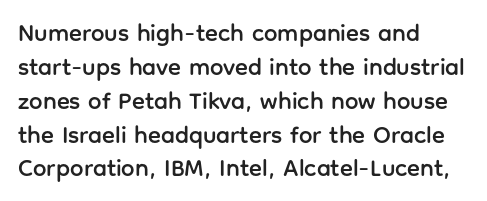
{"italic": "no", "underline": "no", "align": "left", "line_spacing": "normal", "line_spacing_ratio": 1.41, "letter_spacing": "normal", "letter_spacing_em": 0.0, "glyph_px": 24}
